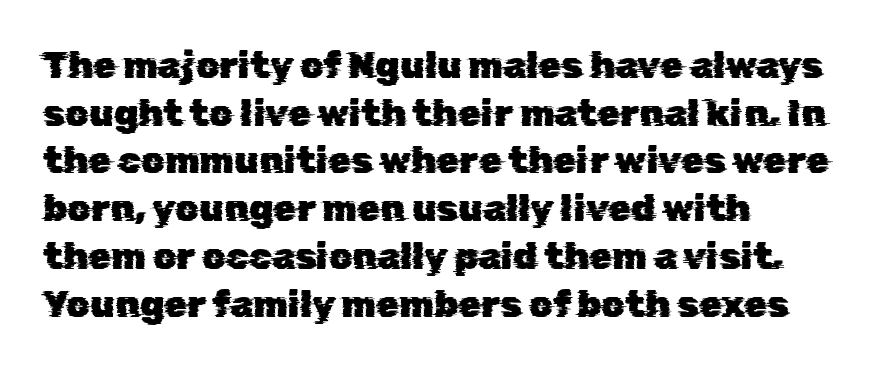
{"serif": "no", "width": "normal", "stroke_contrast": "low", "x_height": "medium", "monospaced": "no", "underline": "no", "align": "left", "line_spacing": "normal", "line_spacing_ratio": 1.29, "letter_spacing": "normal", "letter_spacing_em": 0.0, "glyph_px": 37}
